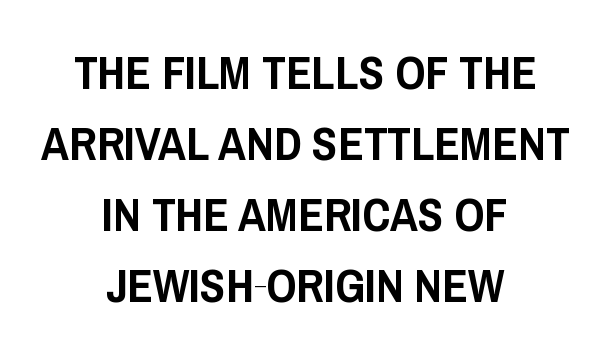
The image shows 47 px condensed sans-serif type, upright; set centered, normal line spacing (1.51x), normal letter spacing, not underlined; low stroke contrast and a large x-height.
